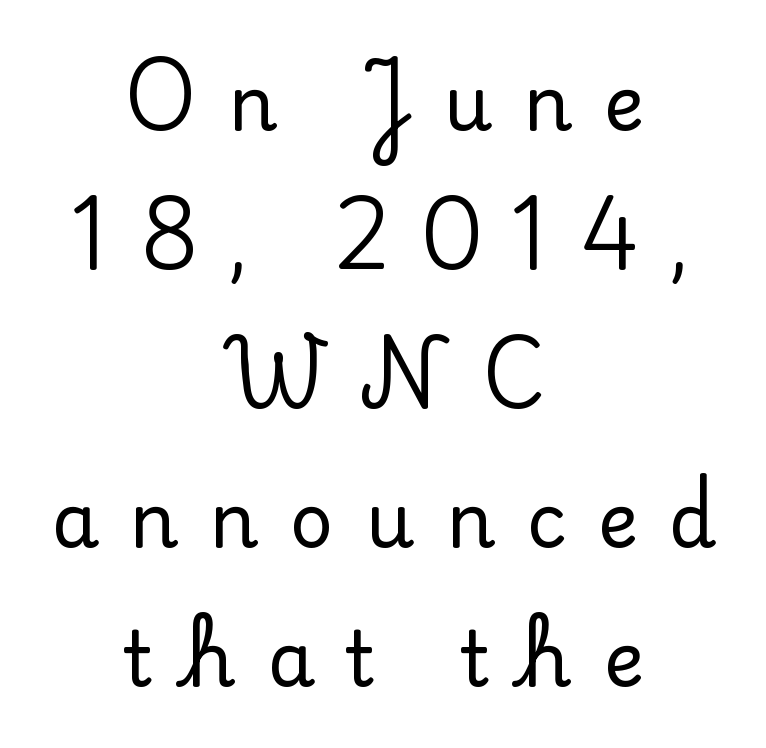
Q: Is the text italic (slanted)? A: No, it is upright.
Q: Is the typeface a serif or a sans-serif typeface? A: Serif.
Q: Is the text underlined? A: No.
Q: How is the paragraph aligned? A: Centered.
Q: Is the spacing between letters normal or unusually wide? A: Unusually wide.
Q: Width (condensed, normal, or wide)? A: Normal.
Q: Stroke contrast? A: Low.
Q: x-height? A: Small.
Q: Monospaced? A: No.
